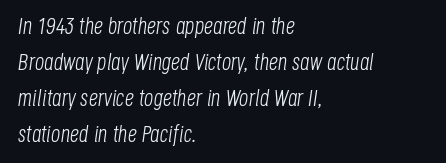
The image shows 23 px text type, italic (leaning right); set left-aligned, normal line spacing (1.56x), normal letter spacing, not underlined.
